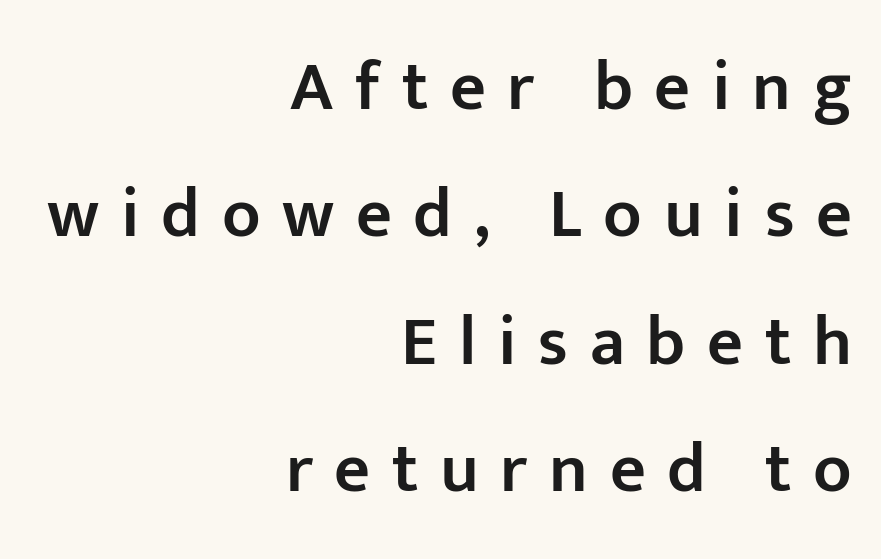
The image shows 70 px semibold sans-serif type, upright; set right-aligned, line spacing 1.82x, unusually wide letter spacing (+0.31 em), not underlined; low stroke contrast and a medium x-height.
